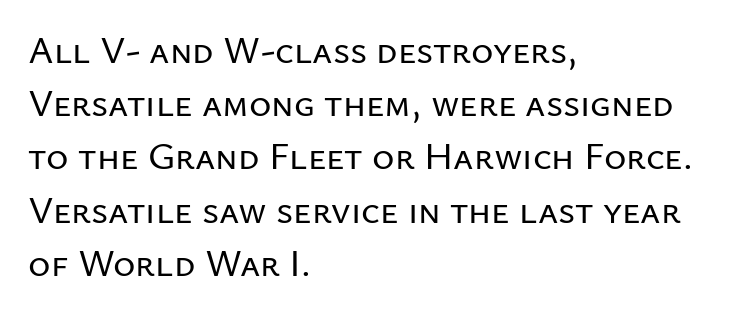
Q: Is the text italic (slanted)? A: No, it is upright.
Q: Is the typeface a serif or a sans-serif typeface? A: Sans-serif.
Q: Is the text underlined? A: No.
Q: How is the paragraph aligned? A: Left-aligned.
Q: Is the spacing between letters normal or unusually wide? A: Normal.
Q: Is the spacing between lines tight, normal or loose? A: Normal.
Q: Width (condensed, normal, or wide)? A: Normal.
Q: Stroke contrast? A: Low.
Q: x-height? A: Medium.
Q: Monospaced? A: No.
